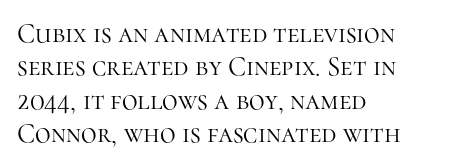
The image shows 27 px text type, upright; set left-aligned, line spacing 1.24x, normal letter spacing, not underlined.
